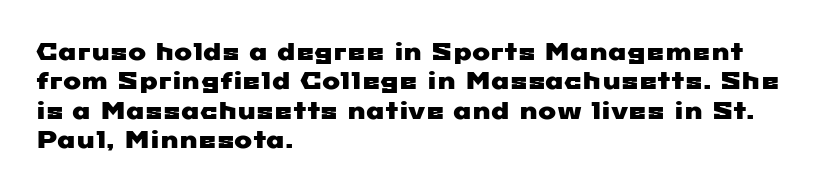
{"underline": "no", "align": "left", "line_spacing_ratio": 1.22, "letter_spacing": "normal", "letter_spacing_em": 0.0, "glyph_px": 24}
